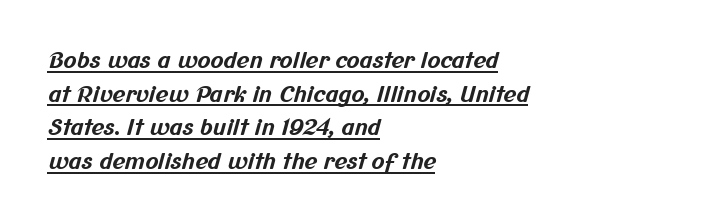
The passage shown stacks its lines at a standard gap. The horizontal fit of the characters is conventional and even. These lines carry a lot of weight — the face is fully bold. Looks like someone drew a line under every word here. This rendering uses left alignment, leaving the right contour irregular.
